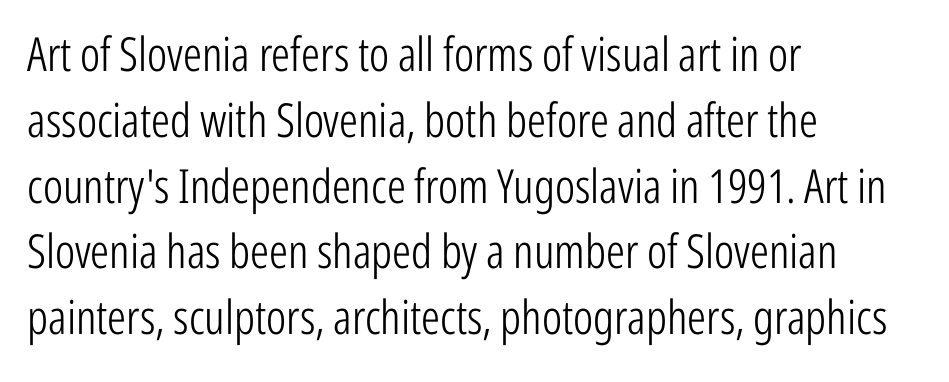
Nothing heavy about these letters — not bold at all. The passage shown is typeset with a sans-serif family. Compared with a centered layout, this one pins lines to the left instead. Looks like regular typesetting: each glyph gets only the width it needs. Baseline-to-baseline distance is the conventional proportion of letter height.
